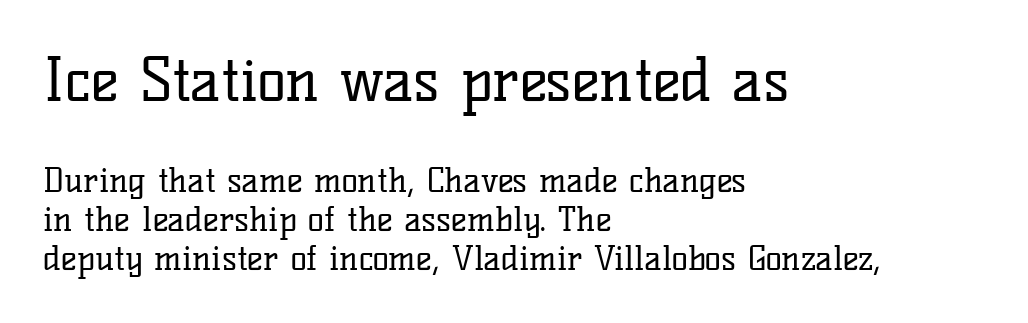
Line beginnings align vertically; line endings do not. The font is comparable to plain body text, perhaps lighter. Words float on clear page, feet unadorned. The block of text is dense from top to bottom, with scant space between rows. Standard letterfit; no display-style spreading of the glyphs. This sample has the flowing, uneven cadence of proportional lettering.
